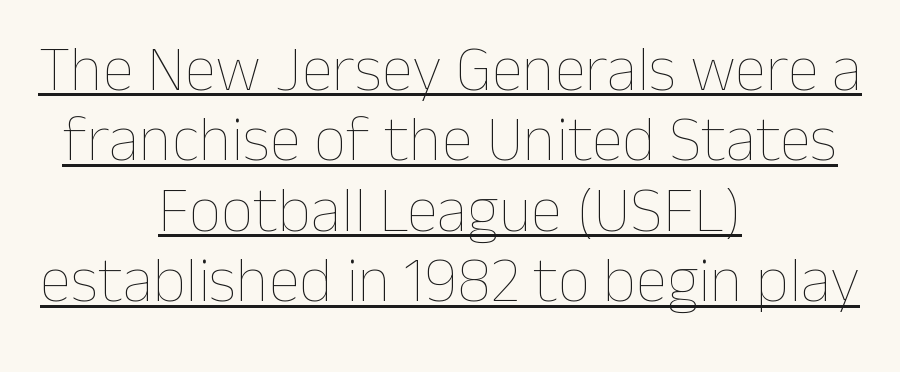
Tall strokes in this sample are plumb rather than angled. Does the copy run flush right? No — it is centered line by line. The tracking reads as untouched default to a designer's eye. Ink coverage per letter is moderate at most. Varying glyph widths throughout — classic text-font behaviour. Decoration check: the copy is underlined.
